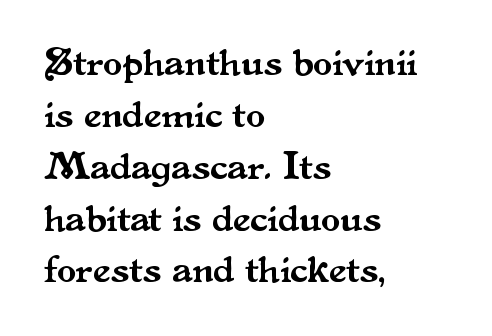
The passage shown has conventional tracking throughout. The baseline area is clear. The letters advance in unequal steps, a hallmark of proportional type. The passage shown is typeset with a serif family.
